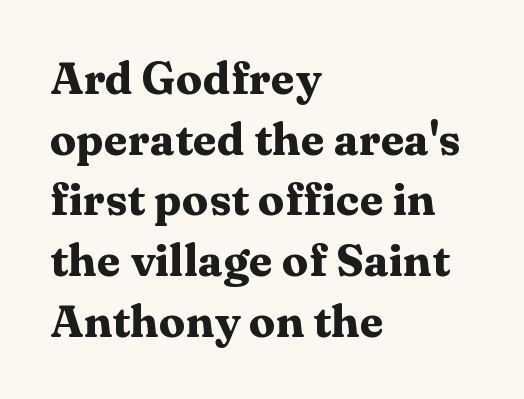
The image shows 44 px heavy, wide serif type, upright; set left-aligned, normal line spacing (1.38x), normal letter spacing, not underlined; medium stroke contrast and a medium x-height.
